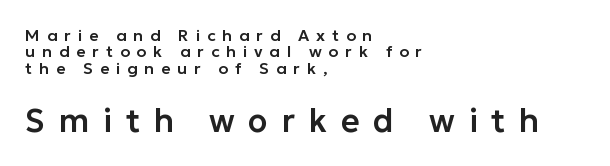
The image shows 32 px sans-serif type, upright; set left-aligned, tight line spacing (1.02x), unusually wide letter spacing (+0.43 em), not underlined; the second (bottom) block is 2.0x larger; low stroke contrast and a medium x-height.
